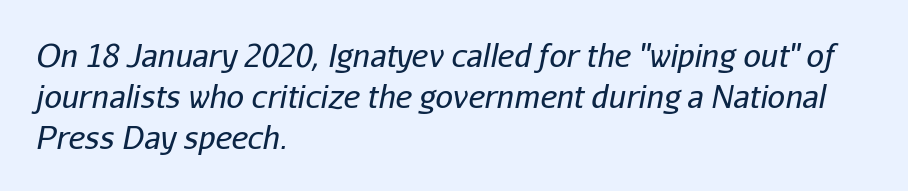
{"italic": "yes", "lean": "right", "slant_degrees": 11, "bold": "no", "weight": "regular", "width": "normal", "stroke_contrast": "low", "x_height": "medium", "monospaced": "no", "underline": "no", "align": "left", "line_spacing": "normal", "line_spacing_ratio": 1.32, "letter_spacing": "normal", "letter_spacing_em": 0.0, "glyph_px": 31}
